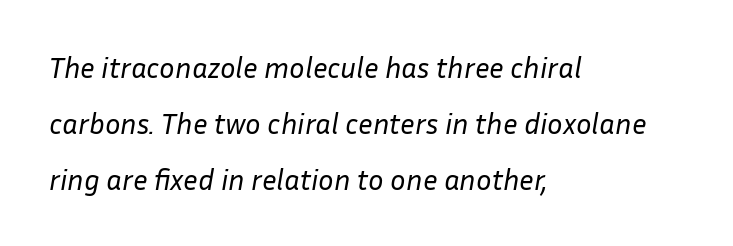
The image shows 29 px regular-weight type, italic (leaning right); set left-aligned, loose line spacing (1.93x), normal letter spacing, not underlined; low stroke contrast and a medium x-height.
